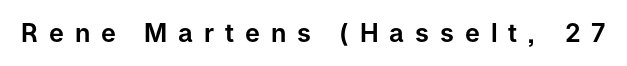
Q: Is the text italic (slanted)? A: No, it is upright.
Q: Is the text underlined? A: No.
Q: Is the spacing between letters normal or unusually wide? A: Unusually wide.
